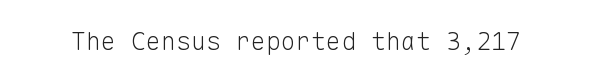
The rendering keeps characters at their native spacing. The font sits on the lighter half of the weight spectrum, regular included. Quick note: underline off. Is there any slant? The stems are plumb.
